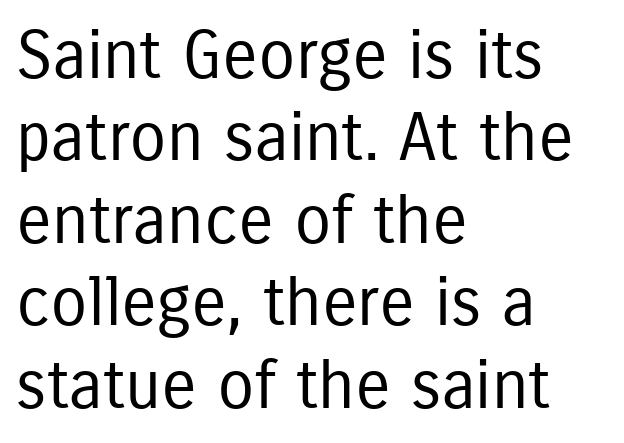
The image shows 67 px regular-weight, condensed sans-serif type, upright; set left-aligned, line spacing 1.23x, normal letter spacing, not underlined; low stroke contrast and a medium x-height.
